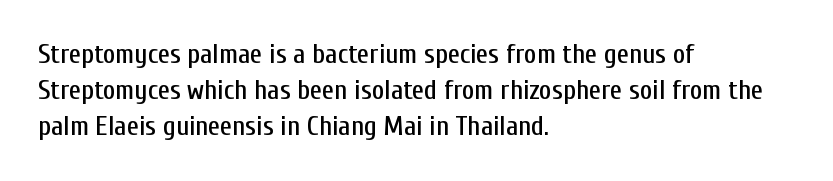
{"italic": "no", "underline": "no", "align": "left", "line_spacing": "normal", "line_spacing_ratio": 1.33, "letter_spacing": "normal", "letter_spacing_em": 0.0, "glyph_px": 27}
